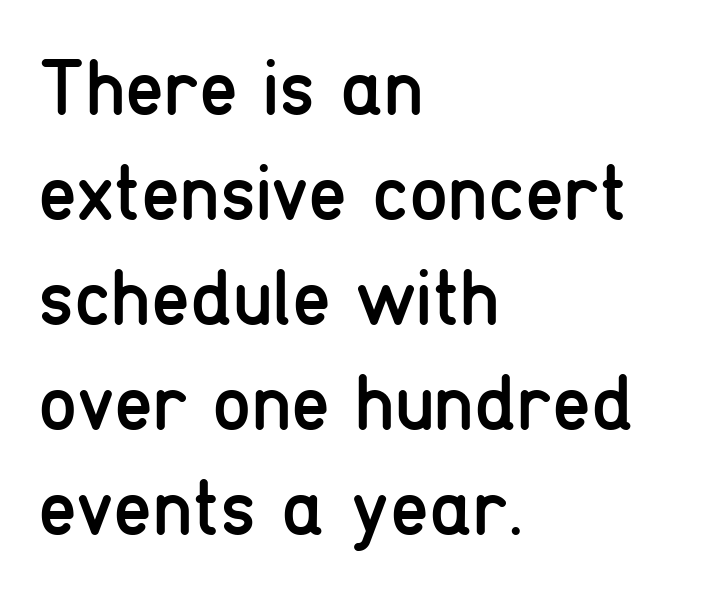
{"serif": "no", "italic": "no", "bold": "no", "weight": "regular", "width": "condensed", "stroke_contrast": "low", "x_height": "medium", "monospaced": "no", "underline": "no", "align": "left", "line_spacing": "normal", "line_spacing_ratio": 1.33, "letter_spacing": "normal", "letter_spacing_em": 0.0, "glyph_px": 79}
